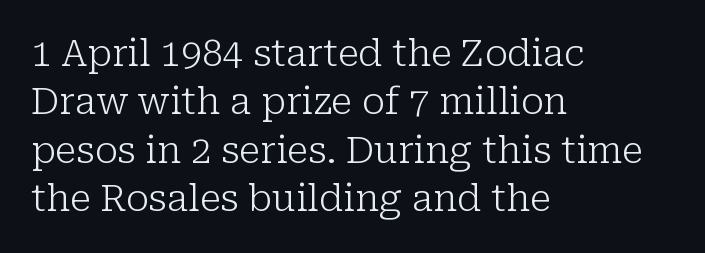
The image shows 37 px light serif type, upright; set left-aligned, normal line spacing (1.31x), normal letter spacing, not underlined; low stroke contrast and a medium x-height.
